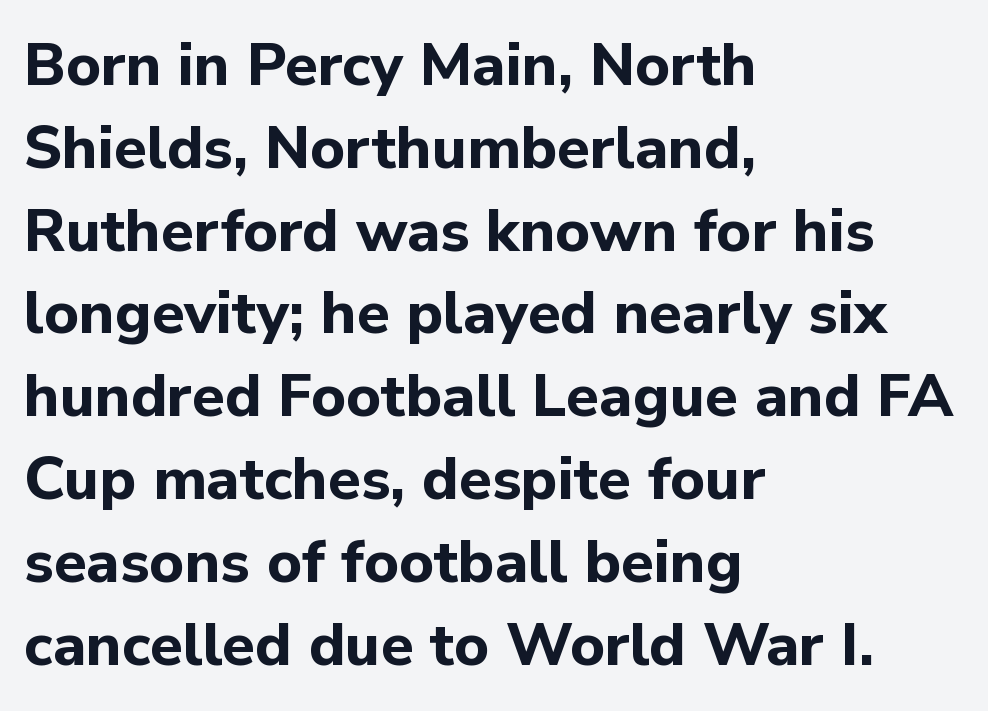
The image shows 60 px bold sans-serif type, upright; set left-aligned, normal line spacing (1.38x), normal letter spacing, not underlined; low stroke contrast and a medium x-height.
